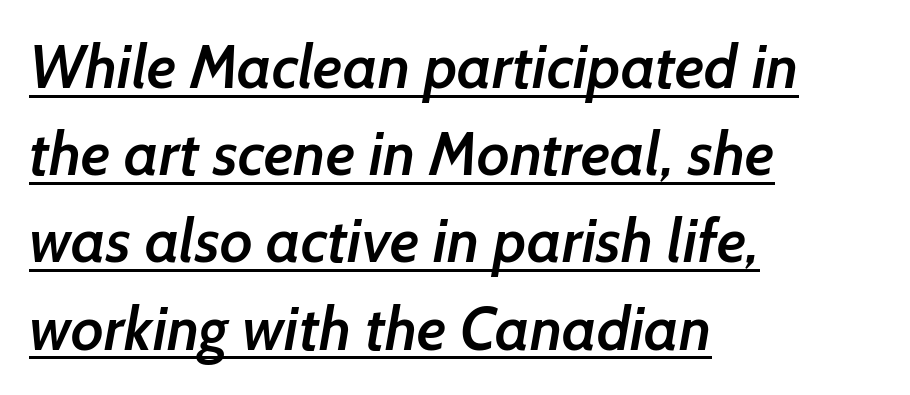
Q: Is the text bold? A: Semi-bold.
Q: Is the typeface a serif or a sans-serif typeface? A: Sans-serif.
Q: Is the text underlined? A: Yes.
Q: How is the paragraph aligned? A: Left-aligned.
Q: Is the spacing between letters normal or unusually wide? A: Normal.
Q: Is the spacing between lines tight, normal or loose? A: Normal.
Q: Width (condensed, normal, or wide)? A: Normal.
Q: Stroke contrast? A: Low.
Q: x-height? A: Medium.
Q: Monospaced? A: No.
